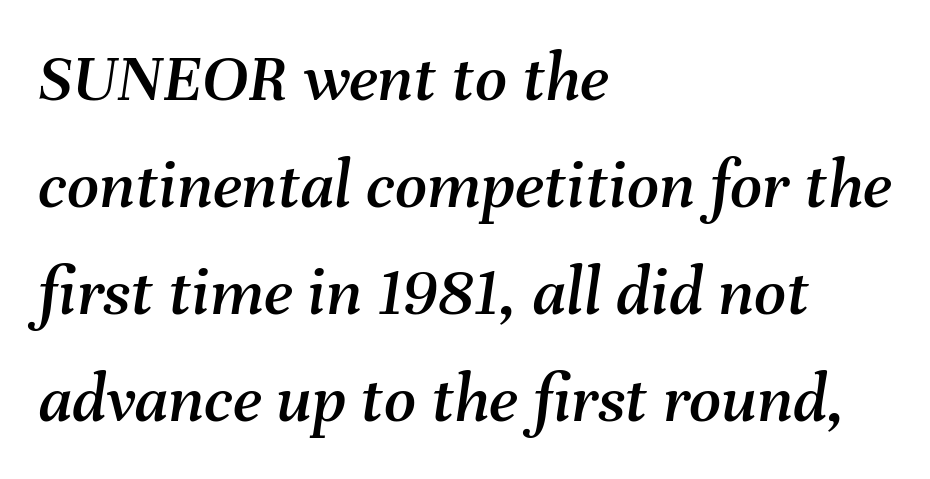
{"italic": "yes", "lean": "right", "slant_degrees": 8, "width": "normal", "stroke_contrast": "medium", "x_height": "medium", "monospaced": "no", "underline": "no", "align": "left", "line_spacing": "normal", "line_spacing_ratio": 1.53, "letter_spacing": "normal", "letter_spacing_em": 0.0, "glyph_px": 70}
